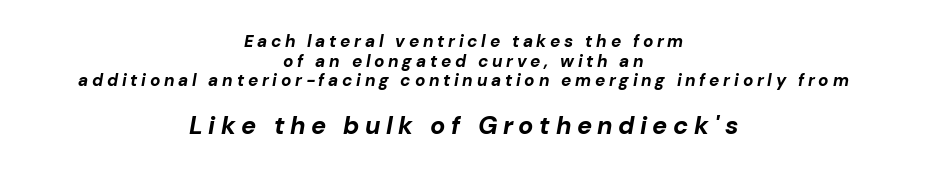
Q: Is the text bold? A: Yes.
Q: Is the text italic (slanted)? A: Yes, it leans right by about 10 degrees.
Q: Is the text underlined? A: No.
Q: How is the paragraph aligned? A: Centered.
Q: Is the spacing between letters normal or unusually wide? A: Unusually wide.
Q: Is the spacing between lines tight, normal or loose? A: Tight.
Q: Which block of text is set in a larger size, the first (top) or the second (bottom)? A: The second (bottom) one.
